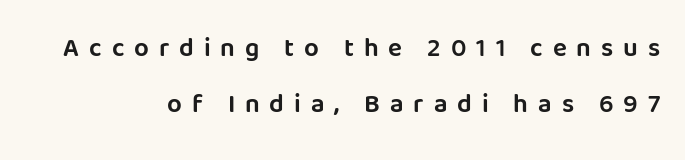
The image shows 26 px text type, upright; set right-aligned, loose line spacing (2.16x), unusually wide letter spacing (+0.38 em), not underlined.
